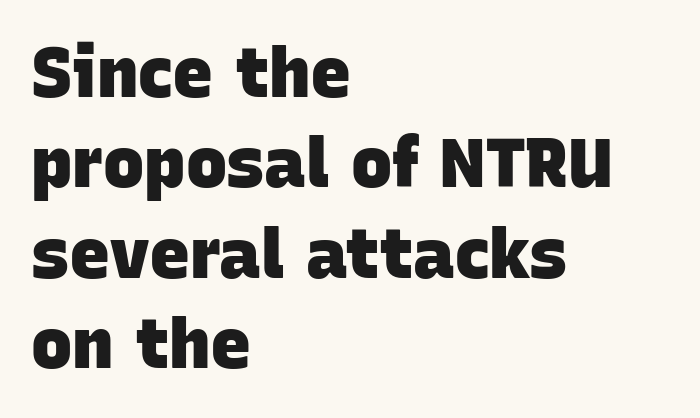
The image shows 69 px heavy sans-serif type; set left-aligned, normal line spacing (1.31x), normal letter spacing, not underlined; low stroke contrast and a large x-height.
